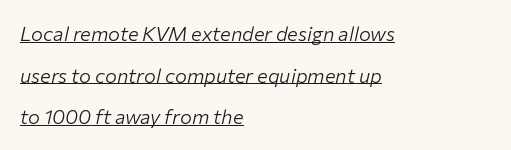
Students, observe: this is what heavily led, spacious text looks like. Looks like someone drew a line under every word here. A typesetter would mark this as italic. These glyphs show unthickened strokes, regular width or finer.
